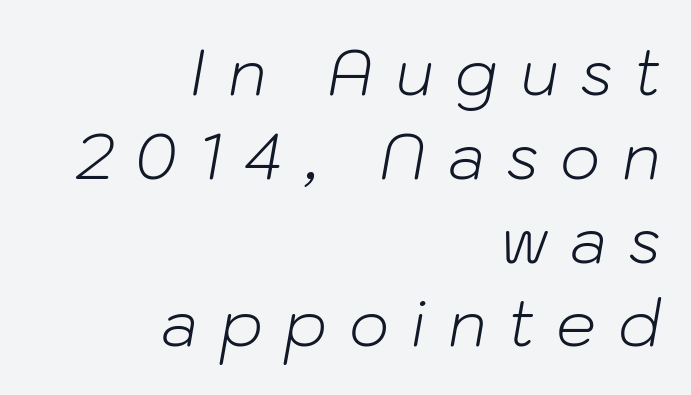
{"italic": "yes", "lean": "right", "slant_degrees": 10, "bold": "no", "weight": "light", "width": "normal", "stroke_contrast": "low", "x_height": "medium", "monospaced": "no", "underline": "no", "align": "right", "line_spacing": "normal", "line_spacing_ratio": 1.33, "letter_spacing": "wide", "letter_spacing_em": 0.34, "glyph_px": 63}
